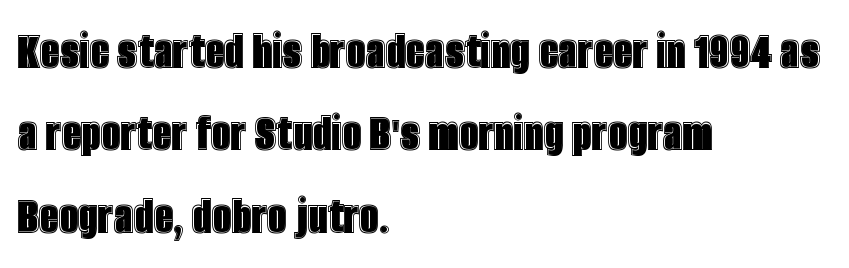
The lines sit at an ordinary, default distance from one another. These lines are rendered in a variable-pitch font. All the whitespace from short lines collects on the right. Here the glyphs are tracked normally, forming tight word shapes.
